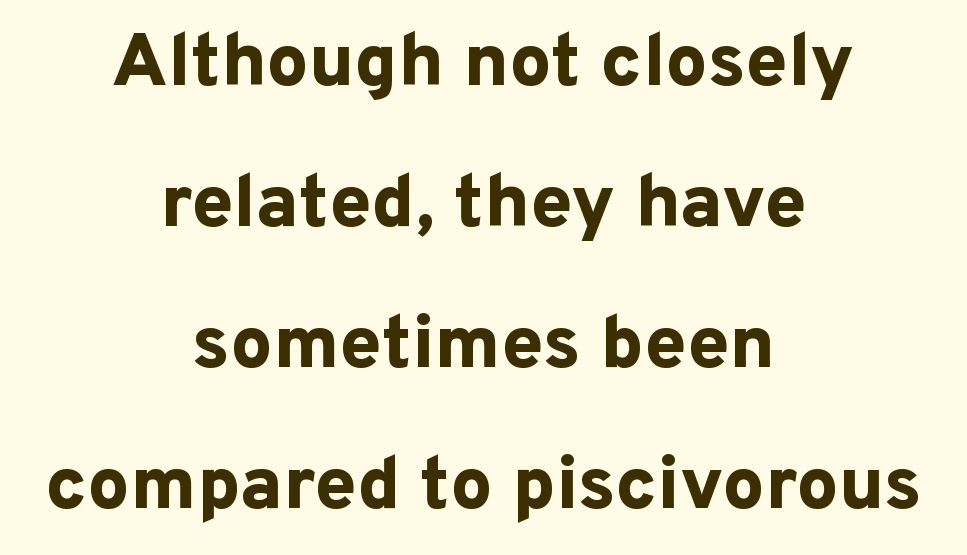
The image shows 75 px bold sans-serif type, upright; set centered, line spacing 1.88x, normal letter spacing, not underlined; low stroke contrast and a medium x-height.
